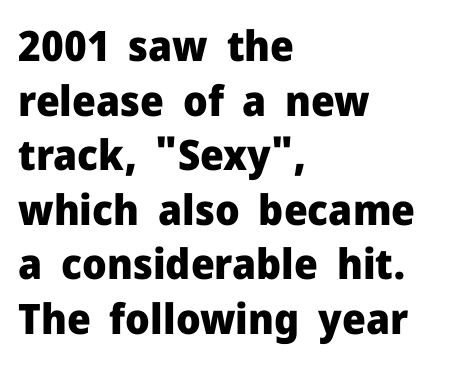
Q: Is the text bold? A: Yes.
Q: Is the text italic (slanted)? A: No, it is upright.
Q: Is the typeface a serif or a sans-serif typeface? A: Sans-serif.
Q: Is the text underlined? A: No.
Q: How is the paragraph aligned? A: Left-aligned.
Q: Is the spacing between letters normal or unusually wide? A: Normal.
Q: Is the spacing between lines tight, normal or loose? A: Normal.
Q: Width (condensed, normal, or wide)? A: Normal.
Q: Stroke contrast? A: Low.
Q: x-height? A: Medium.
Q: Monospaced? A: No.
